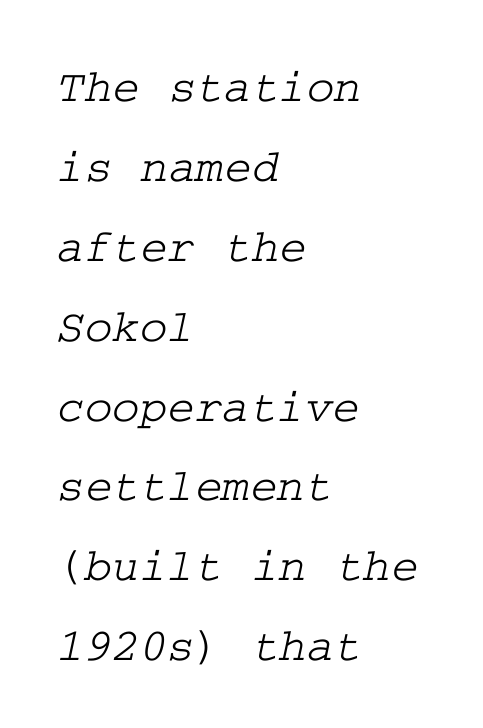
Q: Is the typeface a serif or a sans-serif typeface? A: Serif.
Q: Is the text underlined? A: No.
Q: How is the paragraph aligned? A: Left-aligned.
Q: Is the spacing between letters normal or unusually wide? A: Normal.
Q: Is the spacing between lines tight, normal or loose? A: Normal.
Q: Width (condensed, normal, or wide)? A: Wide.
Q: Stroke contrast? A: Low.
Q: x-height? A: Medium.
